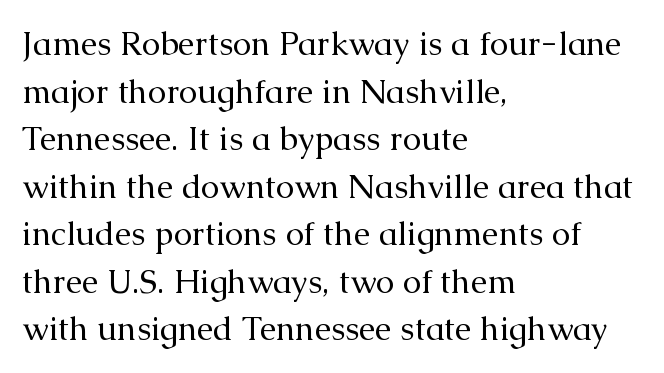
Q: Is the text bold? A: No.
Q: Is the text italic (slanted)? A: No, it is upright.
Q: Is the typeface a serif or a sans-serif typeface? A: Serif.
Q: Is the text underlined? A: No.
Q: How is the paragraph aligned? A: Left-aligned.
Q: Is the spacing between letters normal or unusually wide? A: Normal.
Q: Is the spacing between lines tight, normal or loose? A: Normal.
Q: Width (condensed, normal, or wide)? A: Normal.
Q: Stroke contrast? A: Medium.
Q: x-height? A: Medium.
Q: Monospaced? A: No.
